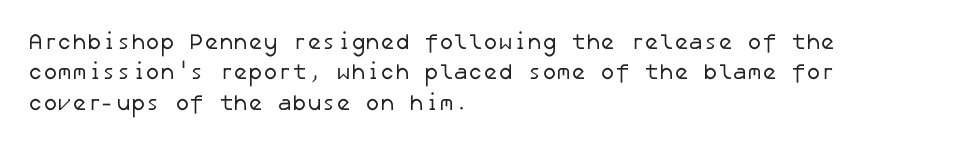
The image shows 22 px text type; set left-aligned, normal line spacing (1.38x), normal letter spacing, not underlined.
